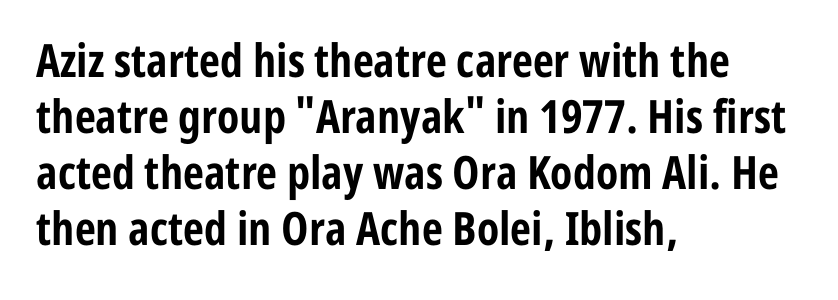
{"serif": "no", "italic": "no", "bold": "yes", "weight": "bold", "width": "condensed", "stroke_contrast": "low", "x_height": "medium", "monospaced": "no", "underline": "no", "align": "left", "line_spacing_ratio": 1.22, "letter_spacing": "normal", "letter_spacing_em": 0.0, "glyph_px": 46}
